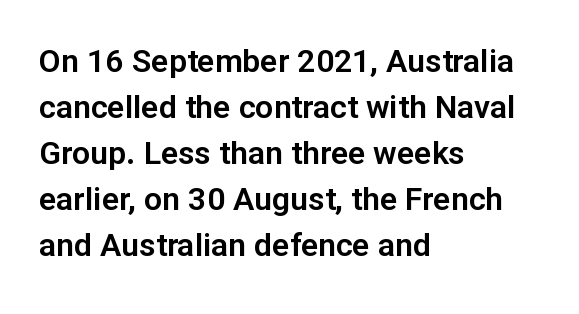
The image shows 32 px sans-serif type, upright; set left-aligned, normal line spacing (1.44x), normal letter spacing, not underlined; low stroke contrast and a medium x-height.
